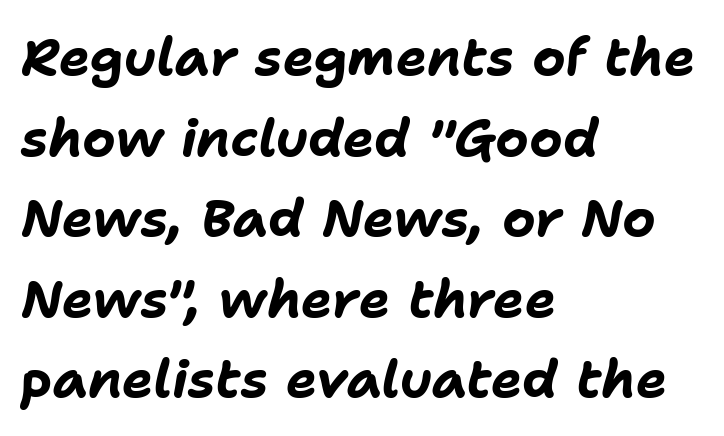
The foot of each line stays bare and open. The letters advance in unequal steps, a hallmark of proportional type. A dark, heavy texture on the line: the type is bold. If you drew a line through each stem, it would be angled. Glyph-to-glyph distance matches everyday printed text. The designer left line spacing at the default.
